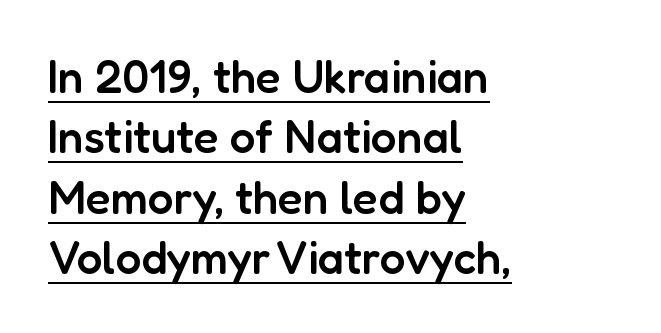
Q: Is the text bold? A: Semi-bold.
Q: Is the text italic (slanted)? A: No, it is upright.
Q: Is the typeface a serif or a sans-serif typeface? A: Sans-serif.
Q: Is the text underlined? A: Yes.
Q: How is the paragraph aligned? A: Left-aligned.
Q: Is the spacing between letters normal or unusually wide? A: Normal.
Q: Is the spacing between lines tight, normal or loose? A: Normal.
Q: Width (condensed, normal, or wide)? A: Normal.
Q: Stroke contrast? A: Low.
Q: x-height? A: Medium.
Q: Monospaced? A: No.
